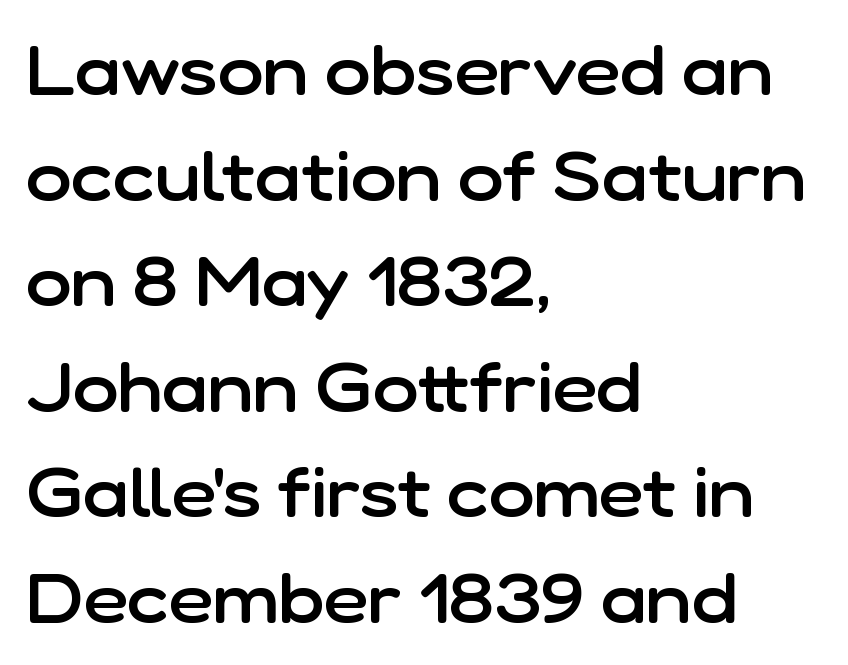
The image shows 69 px semibold sans-serif type, upright; set left-aligned, normal line spacing (1.53x), normal letter spacing, not underlined; low stroke contrast and a medium x-height.
